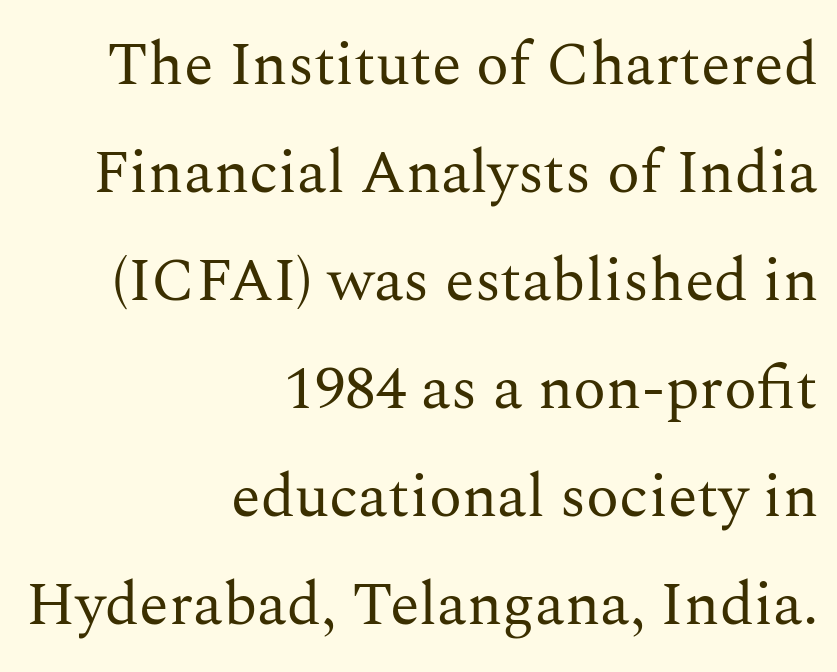
The image shows 61 px regular-weight serif type, upright; set right-aligned, line spacing 1.77x, normal letter spacing, not underlined; medium stroke contrast and a medium x-height.
